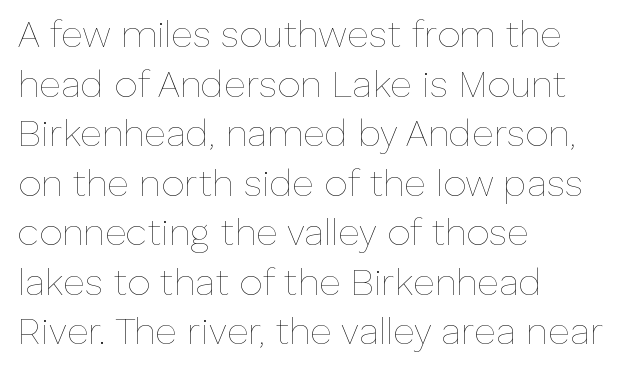
The image shows 37 px thin type, upright; set left-aligned, normal line spacing (1.34x), normal letter spacing, not underlined; low stroke contrast and a medium x-height.
